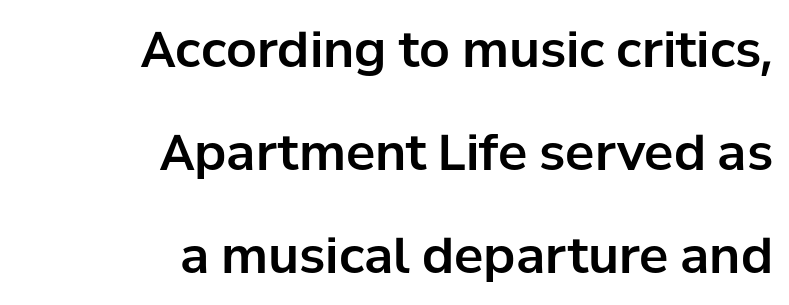
{"serif": "no", "italic": "no", "width": "normal", "stroke_contrast": "low", "x_height": "medium", "monospaced": "no", "underline": "no", "align": "right", "line_spacing": "loose", "line_spacing_ratio": 2.1, "letter_spacing": "normal", "letter_spacing_em": 0.0, "glyph_px": 49}
